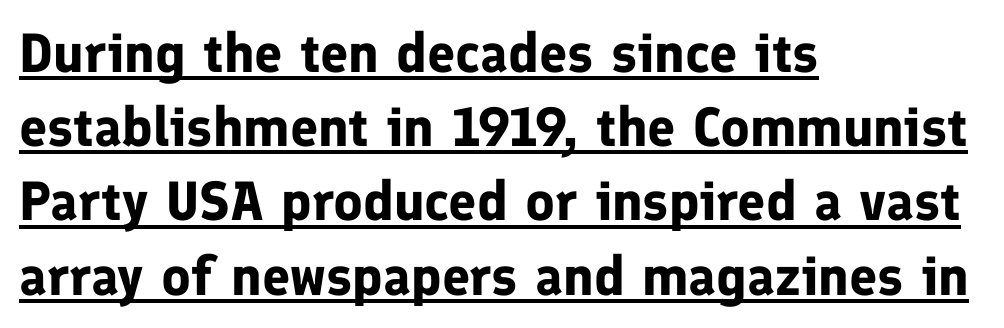
{"serif": "no", "italic": "no", "bold": "yes", "weight": "bold", "width": "normal", "stroke_contrast": "low", "x_height": "medium", "monospaced": "no", "underline": "yes", "align": "left", "line_spacing": "normal", "line_spacing_ratio": 1.35, "letter_spacing": "normal", "letter_spacing_em": 0.0, "glyph_px": 55}
